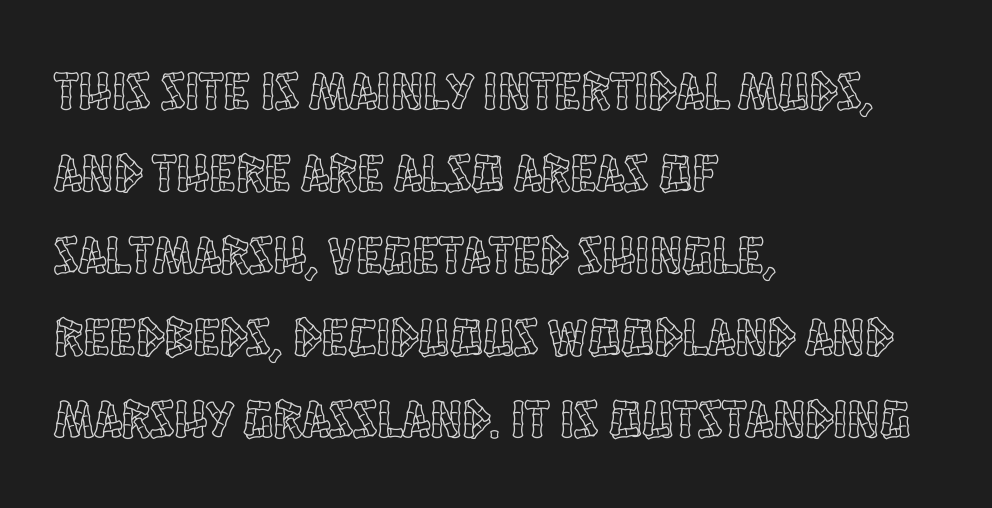
Every row of glyphs begins at an identical x-position on the left. The block of text has a typical density, with ordinary space between rows. Descenders are the only things crossing below the line. Is the letter spacing exaggerated? No — it looks like the ordinary default. If you drew a line through each stem, it would be perfectly vertical. The letters advance in unequal steps, a hallmark of proportional type.
